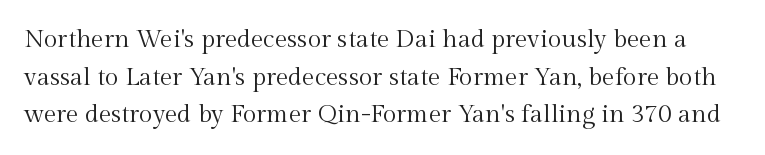
Q: Is the text bold? A: No.
Q: Is the text italic (slanted)? A: No, it is upright.
Q: Is the text underlined? A: No.
Q: Is the spacing between letters normal or unusually wide? A: Normal.
Q: Is the spacing between lines tight, normal or loose? A: Normal.
